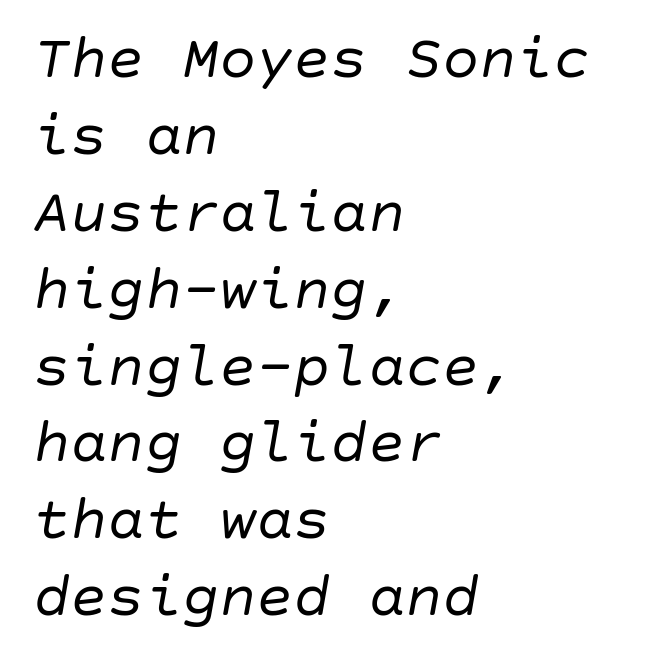
Designer's note — italics engaged. The font is comparable to plain body text, perhaps lighter. Type without underlining. This sample is left-justified, so line endings fall wherever the words run out.
